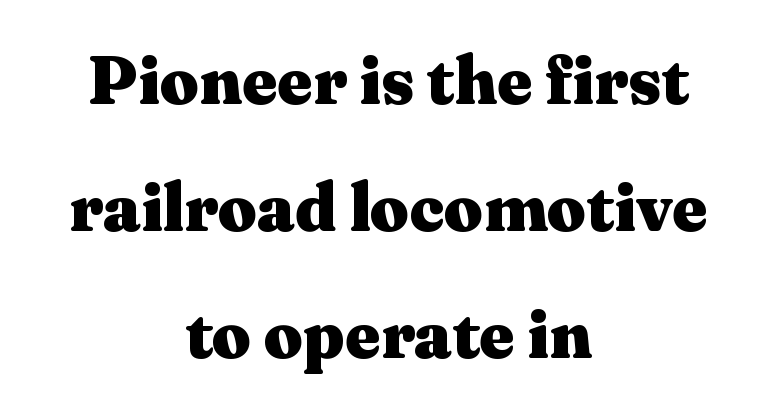
Q: Is the text bold? A: Yes.
Q: Is the text italic (slanted)? A: No, it is upright.
Q: Is the typeface a serif or a sans-serif typeface? A: Serif.
Q: Is the text underlined? A: No.
Q: How is the paragraph aligned? A: Centered.
Q: Is the spacing between letters normal or unusually wide? A: Normal.
Q: Width (condensed, normal, or wide)? A: Wide.
Q: Stroke contrast? A: Medium.
Q: x-height? A: Medium.
Q: Monospaced? A: No.
